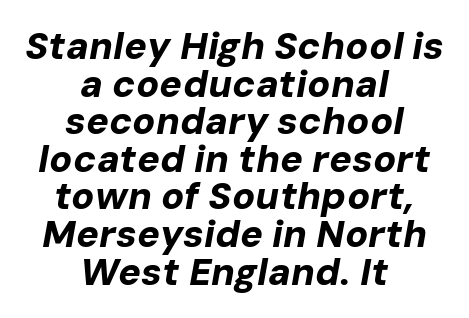
{"italic": "yes", "lean": "right", "slant_degrees": 10, "bold": "yes", "weight": "bold", "width": "normal", "stroke_contrast": "low", "x_height": "medium", "monospaced": "no", "underline": "no", "align": "center", "line_spacing": "tight", "line_spacing_ratio": 0.99, "letter_spacing": "normal", "letter_spacing_em": 0.0, "glyph_px": 38}
